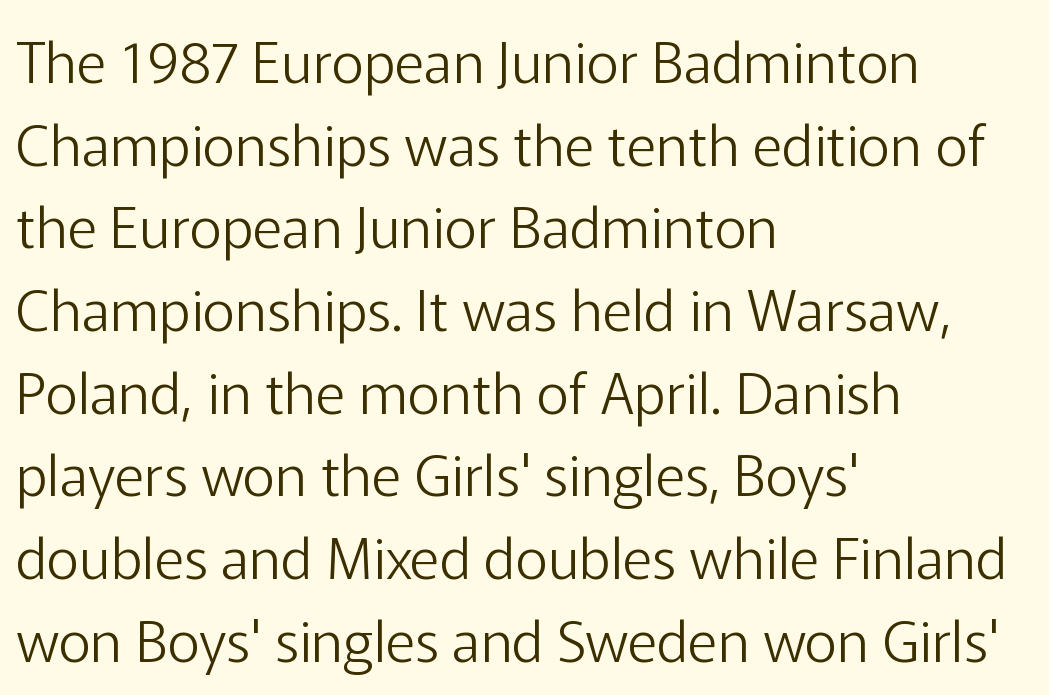
{"serif": "no", "italic": "no", "bold": "no", "weight": "light", "width": "normal", "stroke_contrast": "low", "x_height": "medium", "monospaced": "no", "underline": "no", "align": "left", "line_spacing": "normal", "line_spacing_ratio": 1.45, "letter_spacing": "normal", "letter_spacing_em": 0.0, "glyph_px": 57}
